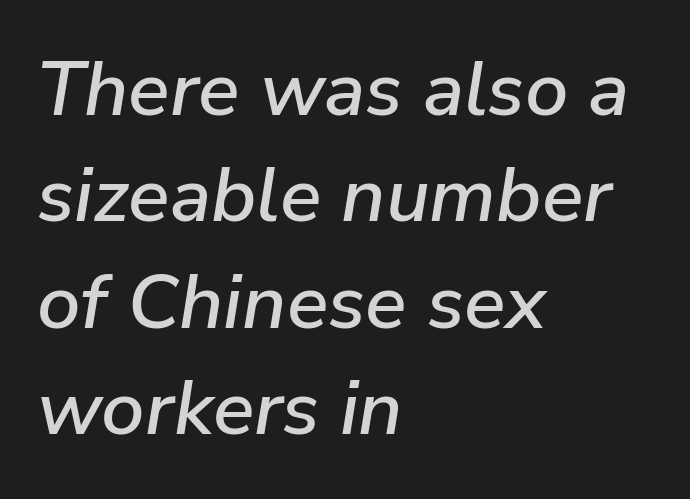
The image shows 77 px text type, italic (leaning right); set left-aligned, normal line spacing (1.38x), normal letter spacing, not underlined; low stroke contrast and a medium x-height.
